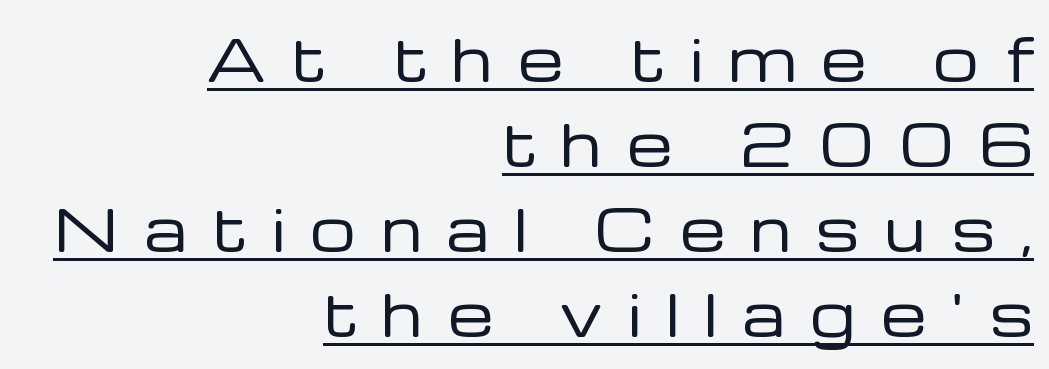
Q: Is the text bold? A: No.
Q: Is the text italic (slanted)? A: No, it is upright.
Q: Is the typeface a serif or a sans-serif typeface? A: Sans-serif.
Q: Is the text underlined? A: Yes.
Q: How is the paragraph aligned? A: Right-aligned.
Q: Is the spacing between letters normal or unusually wide? A: Unusually wide.
Q: Is the spacing between lines tight, normal or loose? A: Normal.
Q: Width (condensed, normal, or wide)? A: Normal.
Q: Stroke contrast? A: Low.
Q: x-height? A: Medium.
Q: Monospaced? A: No.
